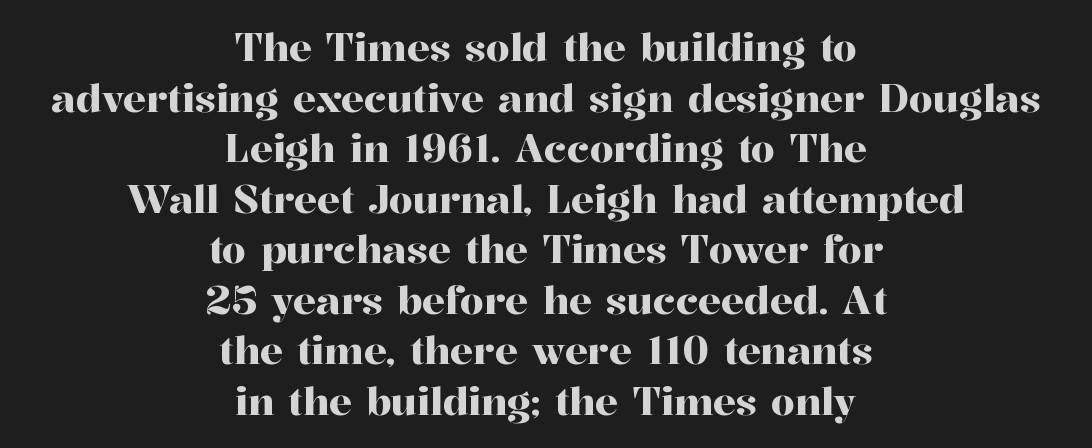
These lines are rendered in a variable-pitch font. Honestly, there is no underline to notice here at all. The rendering shows small feet on the letterforms — a serif design. Leading: standard.
